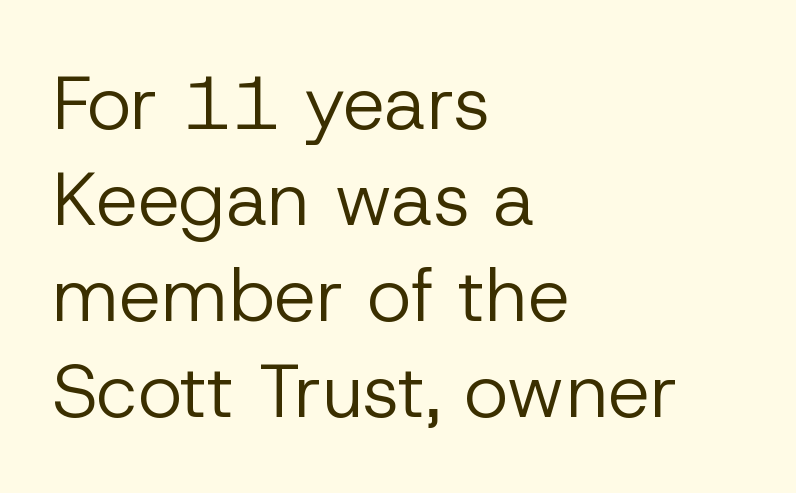
Q: Is the text bold? A: No.
Q: Is the text italic (slanted)? A: No, it is upright.
Q: Is the typeface a serif or a sans-serif typeface? A: Sans-serif.
Q: Is the text underlined? A: No.
Q: How is the paragraph aligned? A: Left-aligned.
Q: Is the spacing between letters normal or unusually wide? A: Normal.
Q: Is the spacing between lines tight, normal or loose? A: Normal.
Q: Width (condensed, normal, or wide)? A: Normal.
Q: Stroke contrast? A: Low.
Q: x-height? A: Medium.
Q: Monospaced? A: No.
